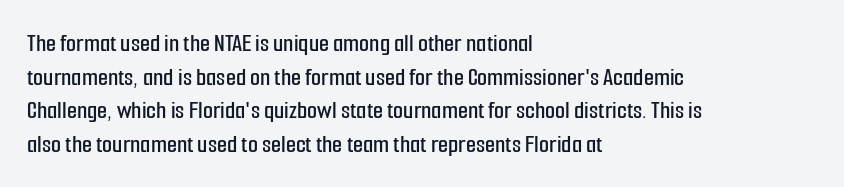
The image shows 26 px text type, upright; set left-aligned, normal line spacing (1.29x), normal letter spacing, not underlined.
